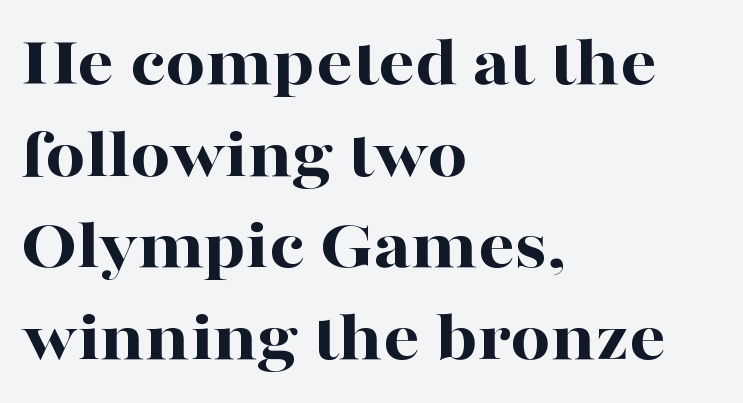
{"serif": "yes", "italic": "no", "bold": "yes", "weight": "bold", "width": "wide", "stroke_contrast": "high", "x_height": "medium", "monospaced": "no", "underline": "no", "align": "left", "line_spacing": "normal", "line_spacing_ratio": 1.29, "letter_spacing": "normal", "letter_spacing_em": 0.0, "glyph_px": 71}
